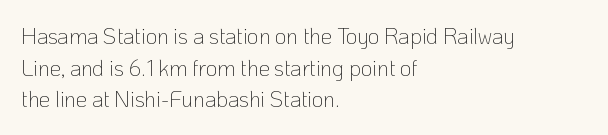
{"italic": "no", "bold": "no", "underline": "no", "align": "left", "line_spacing": "normal", "line_spacing_ratio": 1.44, "letter_spacing": "normal", "letter_spacing_em": 0.0, "glyph_px": 22}
